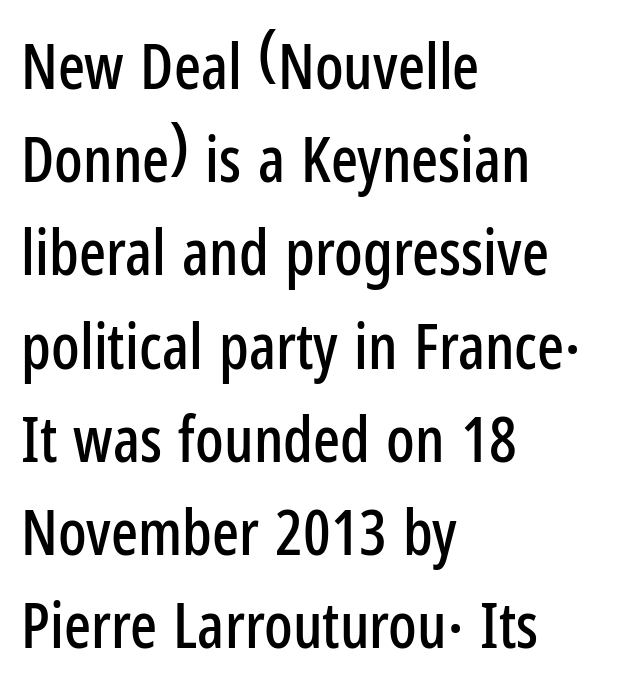
The image shows 63 px condensed sans-serif type, upright; set left-aligned, normal line spacing (1.48x), normal letter spacing, not underlined; low stroke contrast and a medium x-height.
